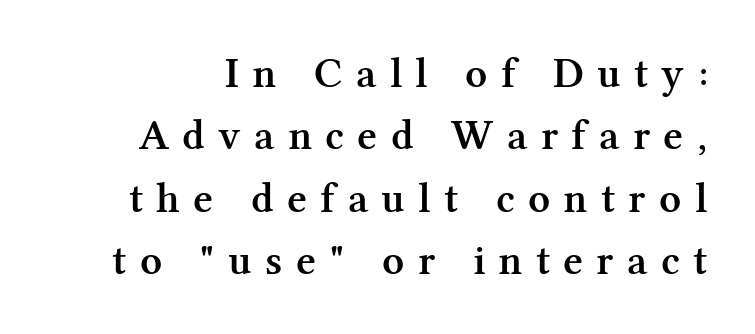
Inter-character spacing is expanded well beyond the font's built-in metrics. Horizontal bands of white between lines are of average thickness. How heavy is the stroke? Medium-heavy — a semibold, shy of bold. These lines are rendered in a variable-pitch font.
